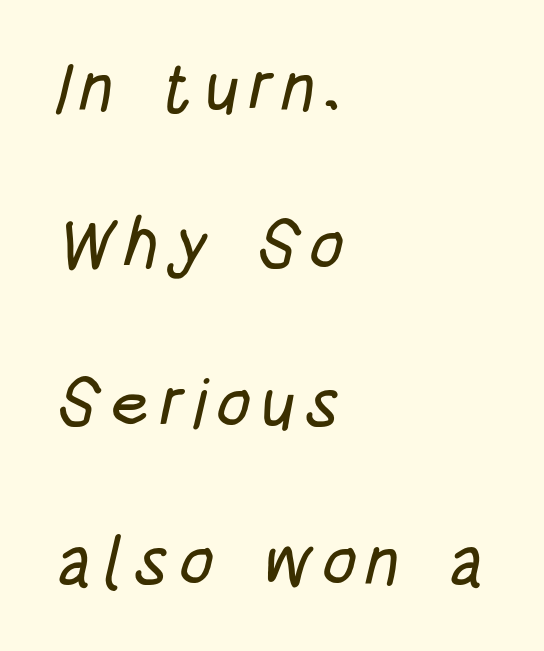
{"serif": "no", "width": "condensed", "stroke_contrast": "low", "x_height": "large", "monospaced": "no", "underline": "no", "align": "left", "line_spacing": "loose", "line_spacing_ratio": 2.29, "glyph_px": 69}
